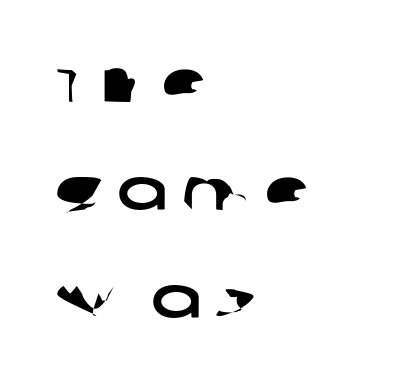
{"serif": "no", "width": "wide", "stroke_contrast": "low", "x_height": "large", "monospaced": "no", "underline": "no", "align": "left", "line_spacing_ratio": 1.8, "letter_spacing": "wide", "letter_spacing_em": 0.22, "glyph_px": 60}
